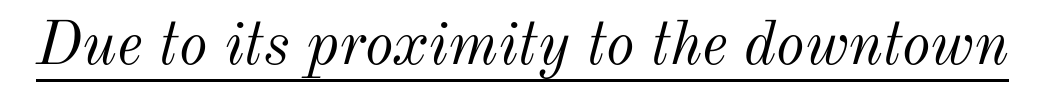
The type is set solid horizontally, with unmodified tracking. Is the type slanted? Yes — the strokes lean at a clear angle. You could not count columns in this text — the font is proportionally spaced. In designer terms, the underline attribute is active on this setting. Heft: none added — not bold.
